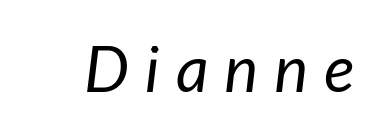
On a weight scale, this lands at 450 or below. A clean baseline with only descenders dipping below it. Spacing verdict: proportional, widths tailored to each character. Display-style spreading of the glyphs; the letterfit is very open. The whole block is typeset with a tilt.
